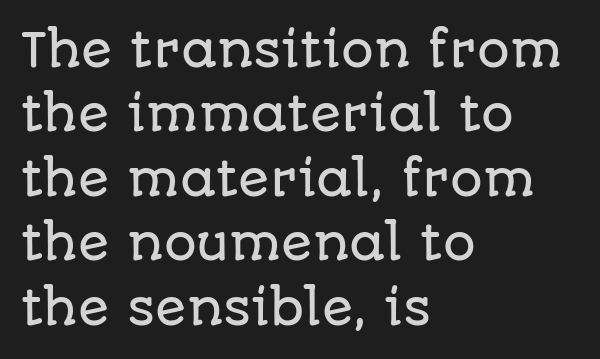
The image shows 46 px sans-serif type, upright; set left-aligned, normal line spacing (1.4x), normal letter spacing, not underlined; low stroke contrast and a large x-height.
